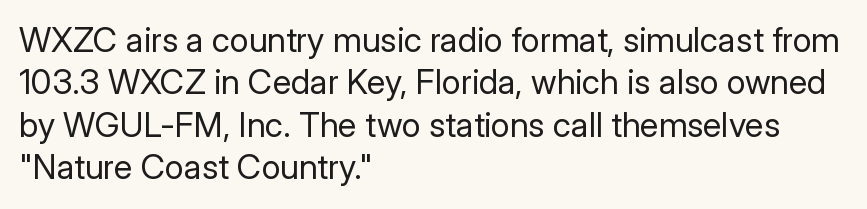
Q: Is the text bold? A: No.
Q: Is the text italic (slanted)? A: No, it is upright.
Q: Is the typeface a serif or a sans-serif typeface? A: Sans-serif.
Q: Is the text underlined? A: No.
Q: How is the paragraph aligned? A: Left-aligned.
Q: Is the spacing between letters normal or unusually wide? A: Normal.
Q: Is the spacing between lines tight, normal or loose? A: Normal.
Q: Width (condensed, normal, or wide)? A: Normal.
Q: Stroke contrast? A: Low.
Q: x-height? A: Medium.
Q: Monospaced? A: No.
